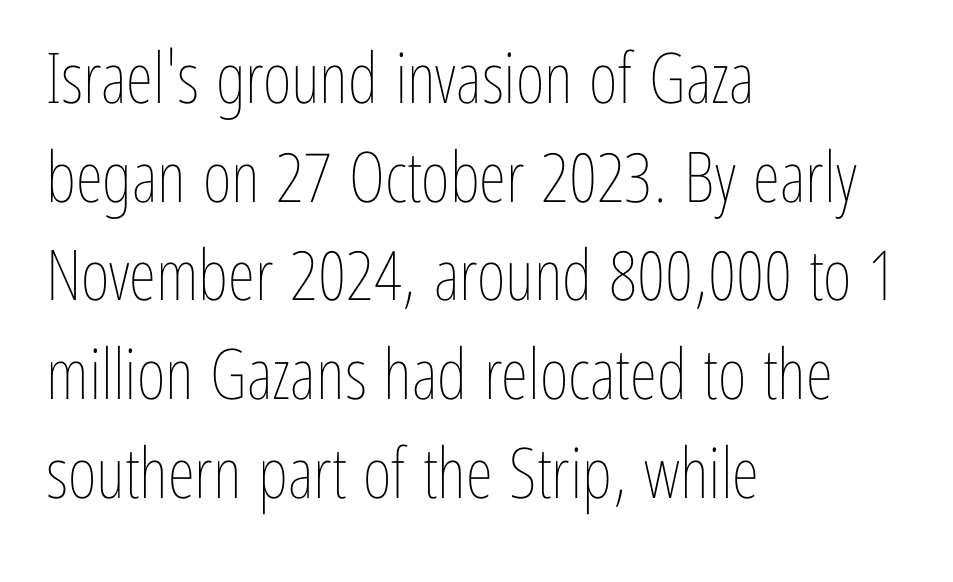
Q: Is the text bold? A: No.
Q: Is the text italic (slanted)? A: No, it is upright.
Q: Is the text underlined? A: No.
Q: How is the paragraph aligned? A: Left-aligned.
Q: Is the spacing between letters normal or unusually wide? A: Normal.
Q: Is the spacing between lines tight, normal or loose? A: Normal.
Q: Width (condensed, normal, or wide)? A: Condensed.
Q: Stroke contrast? A: Low.
Q: x-height? A: Medium.
Q: Monospaced? A: No.
